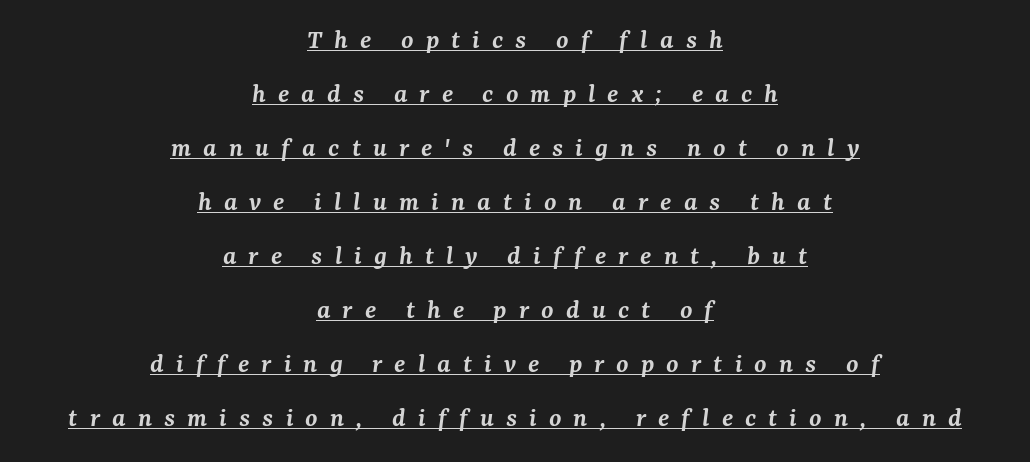
The image shows 28 px semibold serif type, italic (leaning right); set centered, loose line spacing (1.93x), unusually wide letter spacing (+0.43 em), underlined; medium stroke contrast and a medium x-height.
